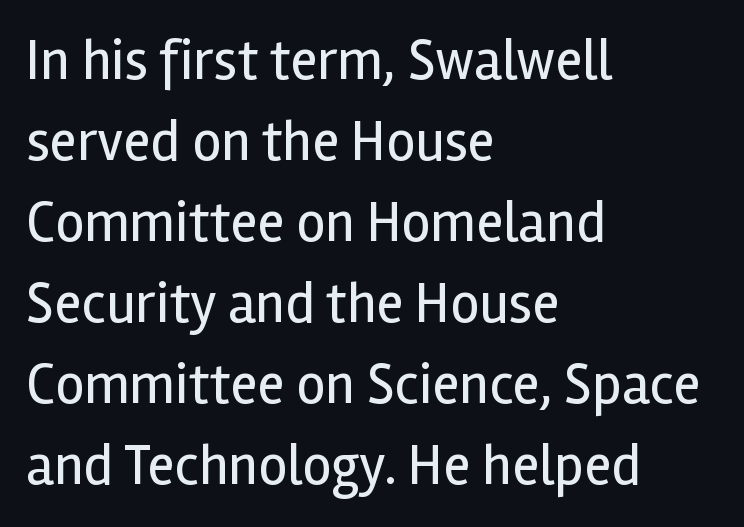
{"serif": "no", "italic": "no", "bold": "no", "weight": "regular", "width": "normal", "x_height": "medium", "monospaced": "no", "underline": "no", "align": "left", "line_spacing": "normal", "line_spacing_ratio": 1.42, "letter_spacing": "normal", "letter_spacing_em": 0.0, "glyph_px": 57}
